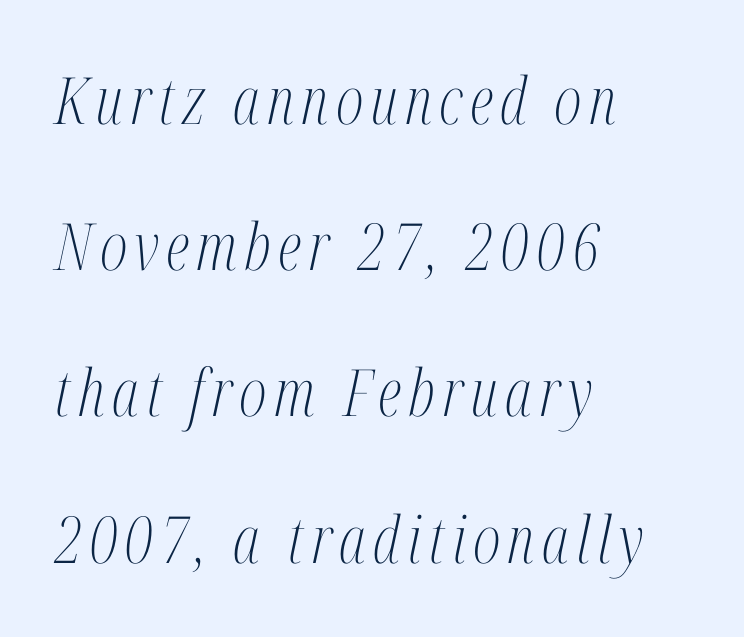
The image shows 65 px light, condensed serif type, italic (leaning right); set left-aligned, loose line spacing (2.25x), not underlined; medium stroke contrast and a medium x-height.
